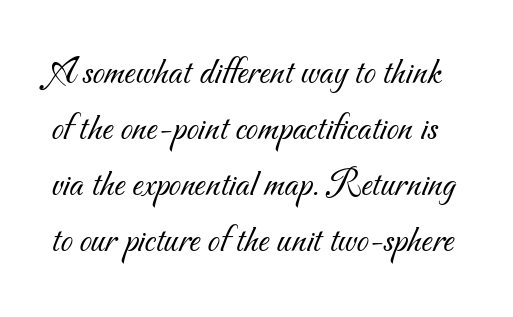
{"serif": "no", "bold": "no", "weight": "light", "width": "normal", "stroke_contrast": "medium", "x_height": "small", "monospaced": "no", "underline": "no", "line_spacing": "normal", "line_spacing_ratio": 1.44, "letter_spacing": "normal", "letter_spacing_em": 0.0, "glyph_px": 39}
